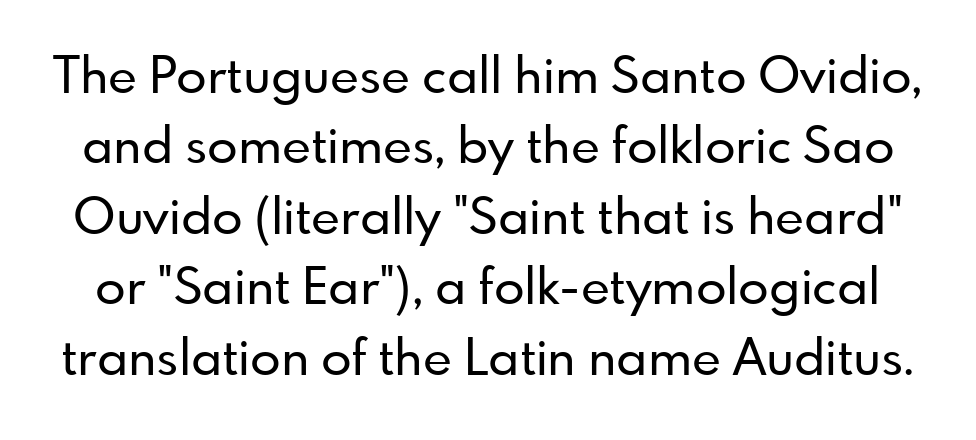
{"serif": "no", "italic": "no", "width": "normal", "stroke_contrast": "low", "x_height": "small", "monospaced": "no", "underline": "no", "line_spacing": "normal", "line_spacing_ratio": 1.41, "letter_spacing": "normal", "letter_spacing_em": 0.0, "glyph_px": 50}
